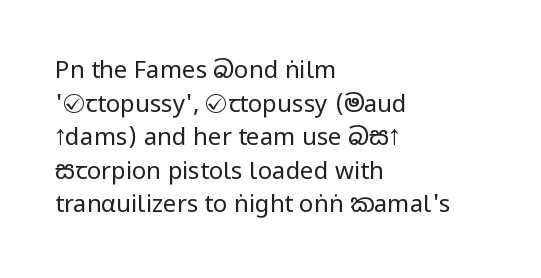
Q: Is the text bold? A: No.
Q: Is the text italic (slanted)? A: No, it is upright.
Q: Is the text underlined? A: No.
Q: How is the paragraph aligned? A: Left-aligned.
Q: Is the spacing between letters normal or unusually wide? A: Normal.
Q: Is the spacing between lines tight, normal or loose? A: Normal.
